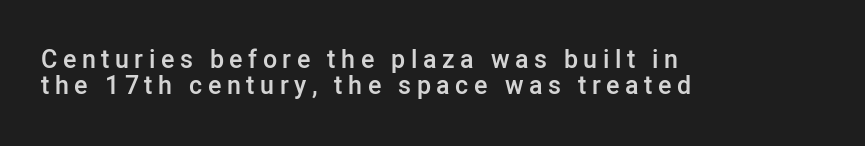
Q: Is the text bold? A: Semi-bold.
Q: Is the text italic (slanted)? A: No, it is upright.
Q: Is the text underlined? A: No.
Q: How is the paragraph aligned? A: Left-aligned.
Q: Is the spacing between letters normal or unusually wide? A: Unusually wide.
Q: Is the spacing between lines tight, normal or loose? A: Tight.
